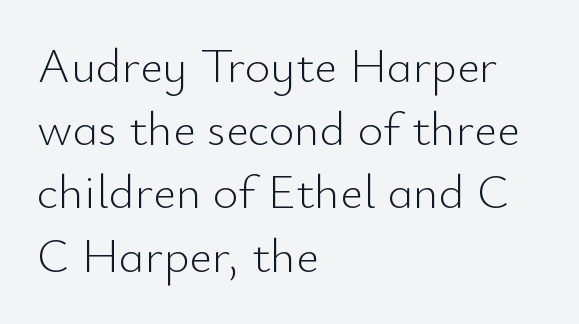
{"serif": "no", "italic": "no", "bold": "no", "weight": "light", "width": "normal", "stroke_contrast": "low", "x_height": "small", "monospaced": "no", "underline": "no", "align": "left", "line_spacing": "normal", "line_spacing_ratio": 1.29, "letter_spacing": "normal", "letter_spacing_em": 0.0, "glyph_px": 49}
